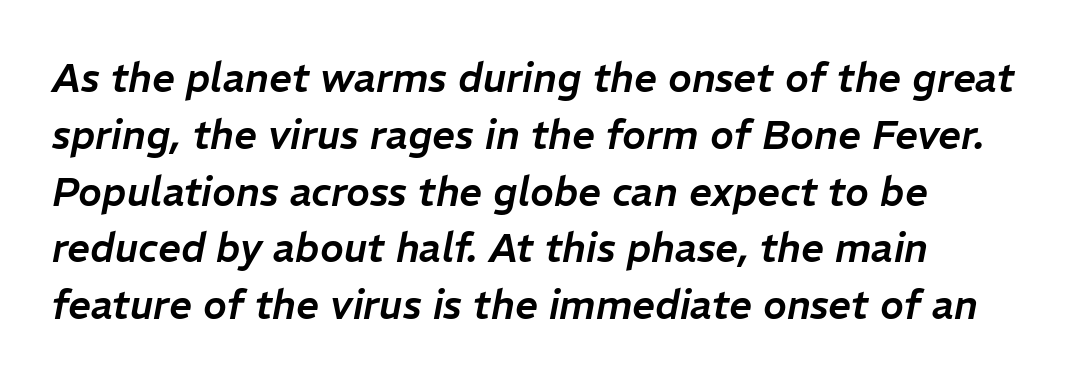
The image shows 40 px text type, italic (leaning right); set normal line spacing (1.42x), normal letter spacing, not underlined; low stroke contrast and a medium x-height.
